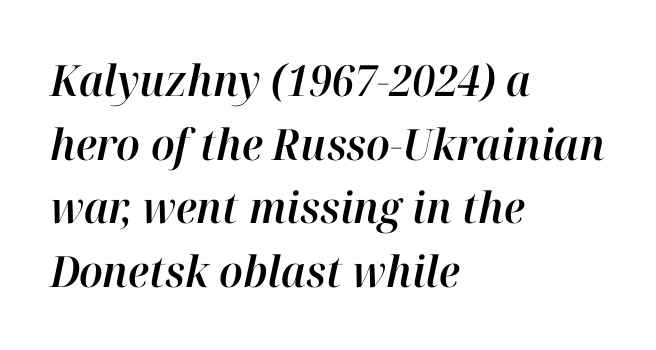
The specimen omits any rule beneath the text block's lines. This sample uses plain, unmodified letter spacing. The rendering uses natural spacing where letterforms have individual widths. Is there much room between lines? A standard amount, neither cramped nor airy. The typesetter chose a ragged-right arrangement here.
